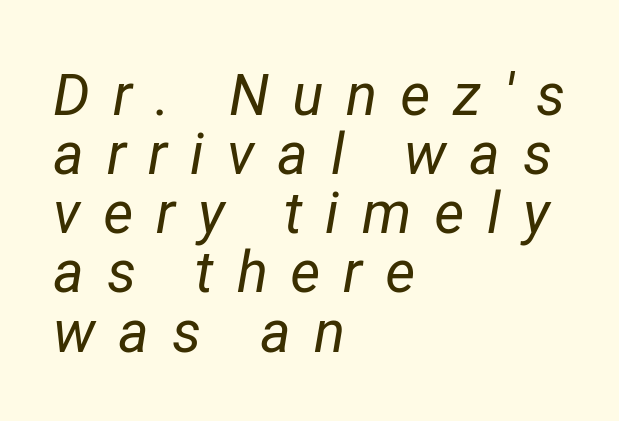
{"italic": "yes", "lean": "right", "slant_degrees": 12, "bold": "no", "weight": "regular", "width": "normal", "stroke_contrast": "low", "x_height": "medium", "monospaced": "no", "underline": "no", "align": "left", "line_spacing": "tight", "line_spacing_ratio": 1.02, "letter_spacing": "wide", "letter_spacing_em": 0.39, "glyph_px": 58}
